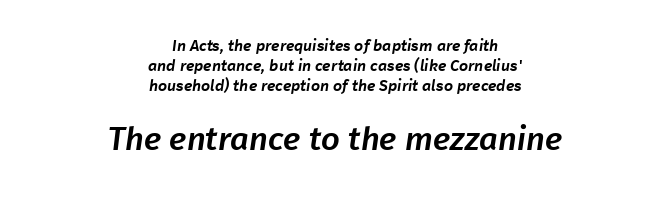
This sample has the flowing, uneven cadence of proportional lettering. Regular leading. Neither beginnings nor endings align; midpoints do. Tracking here is standard; glyphs follow each other at the usual distance. No word sits above an underline. Is this a sans? Yes — the strokes have no serifs.
